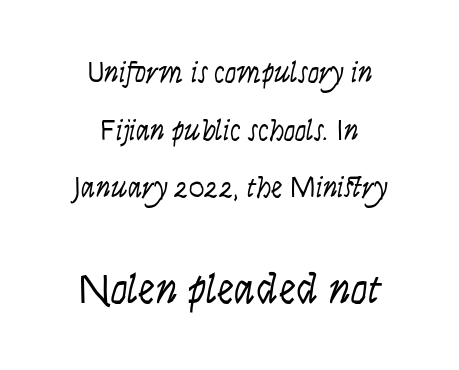
{"italic": "yes", "lean": "right", "slant_degrees": 9, "bold": "no", "weight": "light", "width": "condensed", "stroke_contrast": "low", "x_height": "large", "monospaced": "no", "underline": "no", "align": "center", "line_spacing": "loose", "line_spacing_ratio": 1.99, "letter_spacing": "normal", "letter_spacing_em": 0.0, "larger_block": "second", "size_ratio": 1.48, "glyph_px": 43}
